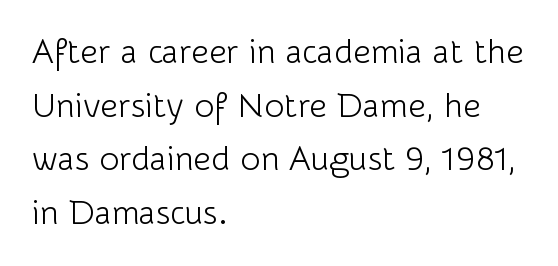
Lines of text with bare space underneath. The lettering holds an erect, upright posture throughout. A typesetter would label this face a sans. Caption: standard tracking, unaltered.
